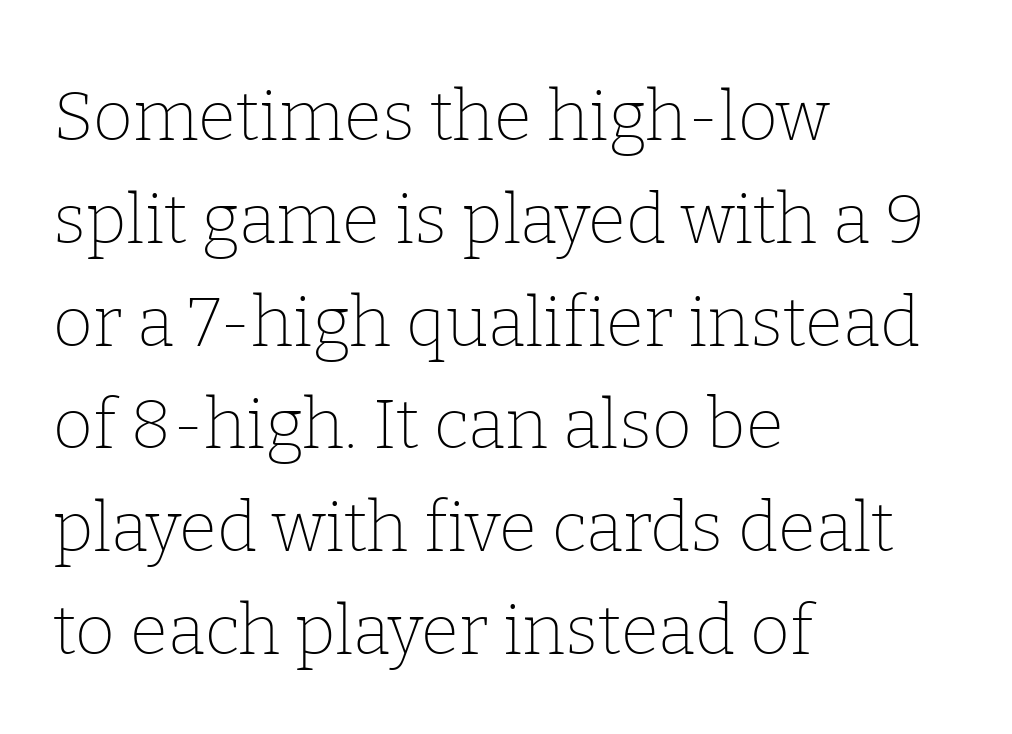
The block of text has a typical density, with ordinary space between rows. Caption: multi-line text, flush left, ragged right. This is roman type, the default non-slanted kind. The letters advance in unequal steps, a hallmark of proportional type. Beneath every word, the page is bare. These glyphs show unthickened strokes, regular width or finer.
